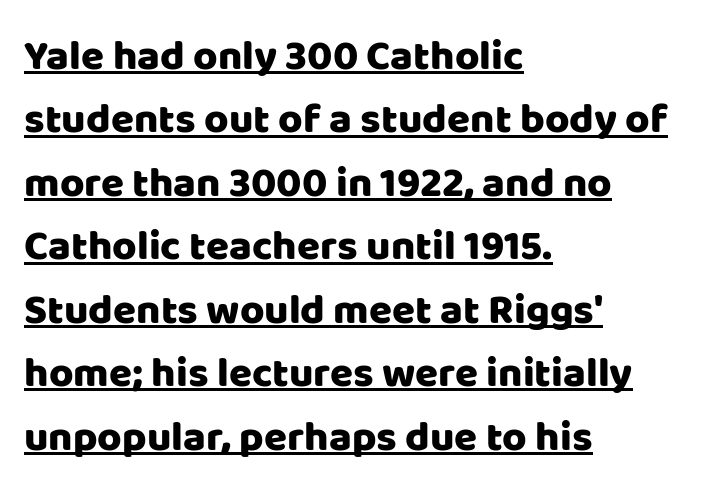
{"serif": "no", "italic": "no", "width": "normal", "stroke_contrast": "low", "x_height": "large", "monospaced": "no", "underline": "yes", "align": "left", "line_spacing": "normal", "line_spacing_ratio": 1.51, "letter_spacing": "normal", "letter_spacing_em": 0.0, "glyph_px": 42}
